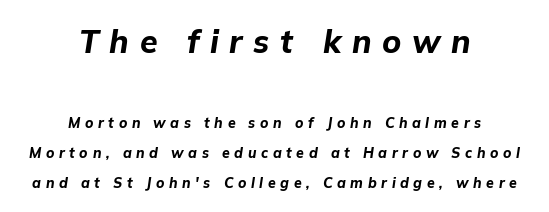
Q: Is the text bold? A: Yes.
Q: Is the text italic (slanted)? A: Yes, it leans right by about 9 degrees.
Q: Is the text underlined? A: No.
Q: How is the paragraph aligned? A: Centered.
Q: Is the spacing between letters normal or unusually wide? A: Unusually wide.
Q: Is the spacing between lines tight, normal or loose? A: Loose.
Q: Which block of text is set in a larger size, the first (top) or the second (bottom)? A: The first (top) one.
Q: Width (condensed, normal, or wide)? A: Normal.
Q: Stroke contrast? A: Low.
Q: x-height? A: Medium.
Q: Monospaced? A: No.
